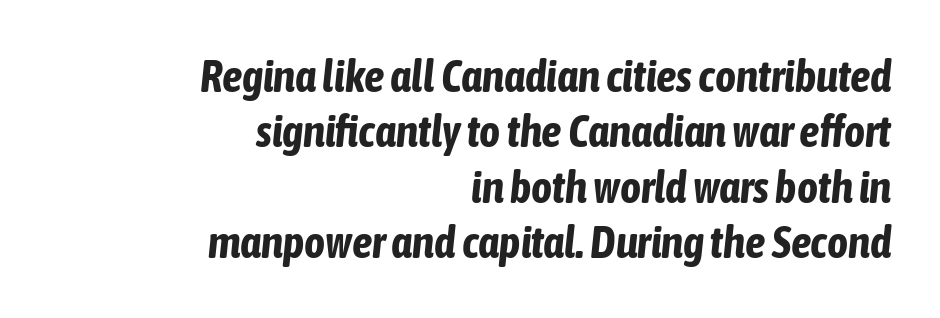
Q: Is the text bold? A: Yes.
Q: Is the text italic (slanted)? A: Yes, it leans right by about 6 degrees.
Q: Is the text underlined? A: No.
Q: How is the paragraph aligned? A: Right-aligned.
Q: Is the spacing between letters normal or unusually wide? A: Normal.
Q: Width (condensed, normal, or wide)? A: Condensed.
Q: Stroke contrast? A: Low.
Q: x-height? A: Medium.
Q: Monospaced? A: No.
